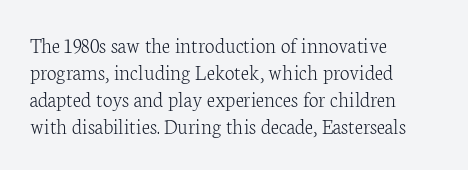
The image shows 22 px text type, upright; set left-aligned, line spacing 1.22x, normal letter spacing, not underlined.
